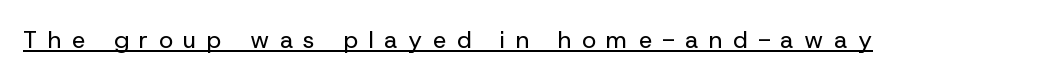
{"italic": "no", "bold": "no", "underline": "yes", "letter_spacing": "wide", "letter_spacing_em": 0.44, "glyph_px": 24}
